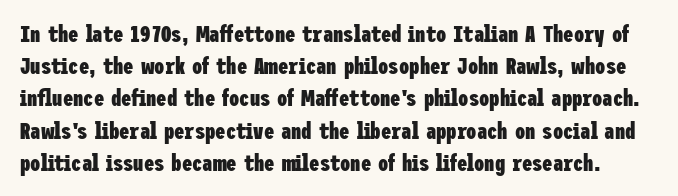
The image shows 23 px bold type, upright; set normal line spacing (1.4x), normal letter spacing, not underlined.
